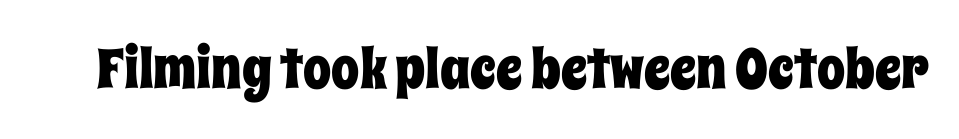
The image shows 56 px condensed type, upright; set normal letter spacing, not underlined; low stroke contrast and a large x-height.
